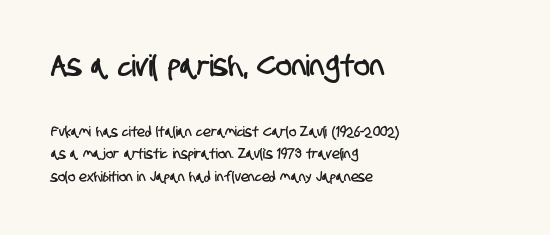
The vertical gap from one line to the next is medium. Short note: letters normally spaced. No word sits above an underline. Each letter keeps its own natural width here, so spacing adapts to shape. The paragraph has a hard left edge and a soft right edge. Classification — sans serif.
